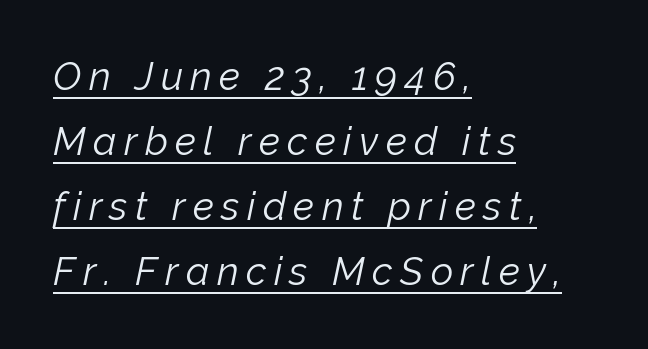
The image shows 39 px light type, italic (leaning right); set left-aligned, normal line spacing (1.67x), underlined; low stroke contrast and a medium x-height.
